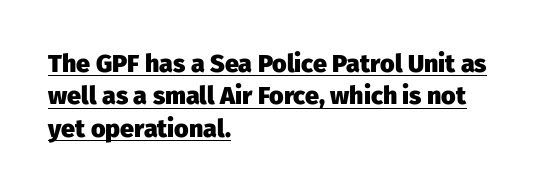
Q: Is the text bold? A: Yes.
Q: Is the text italic (slanted)? A: No, it is upright.
Q: Is the text underlined? A: Yes.
Q: How is the paragraph aligned? A: Left-aligned.
Q: Is the spacing between letters normal or unusually wide? A: Normal.
Q: Is the spacing between lines tight, normal or loose? A: Normal.
